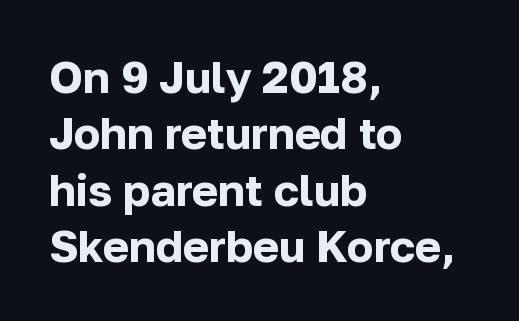
The image shows 44 px bold sans-serif type, upright; set left-aligned, normal line spacing (1.28x), normal letter spacing, not underlined; low stroke contrast and a medium x-height.
